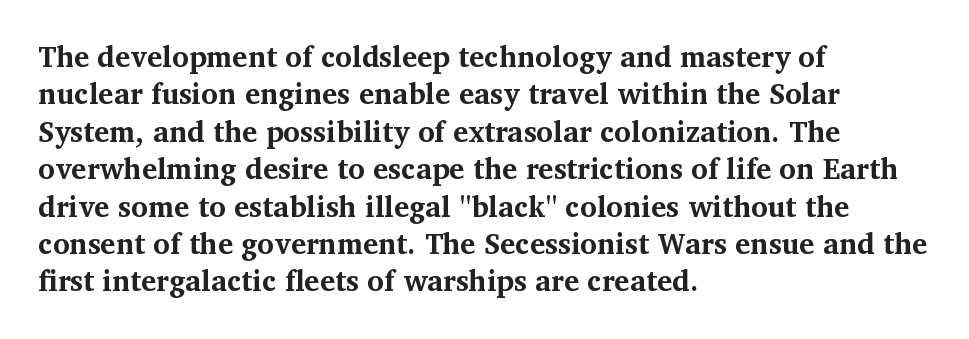
{"serif": "yes", "italic": "no", "bold": "yes", "weight": "bold", "width": "normal", "stroke_contrast": "medium", "x_height": "medium", "monospaced": "no", "underline": "no", "align": "left", "line_spacing": "normal", "line_spacing_ratio": 1.29, "letter_spacing": "normal", "letter_spacing_em": 0.0, "glyph_px": 29}
